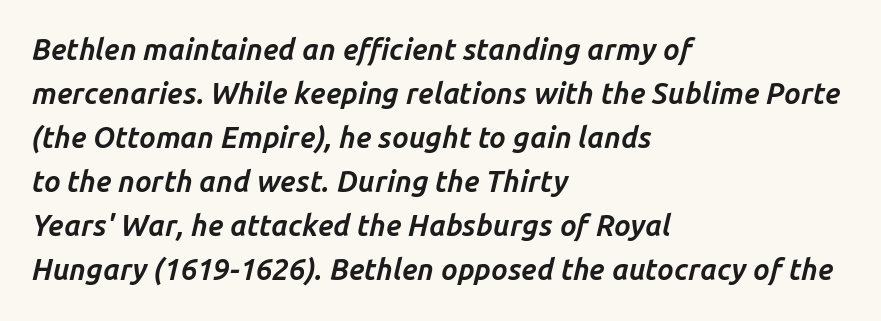
Q: Is the text bold? A: Yes.
Q: Is the text italic (slanted)? A: Yes, it leans right by about 14 degrees.
Q: Is the text underlined? A: No.
Q: How is the paragraph aligned? A: Left-aligned.
Q: Is the spacing between letters normal or unusually wide? A: Normal.
Q: Is the spacing between lines tight, normal or loose? A: Normal.
Q: Width (condensed, normal, or wide)? A: Normal.
Q: Stroke contrast? A: Low.
Q: x-height? A: Medium.
Q: Monospaced? A: No.
